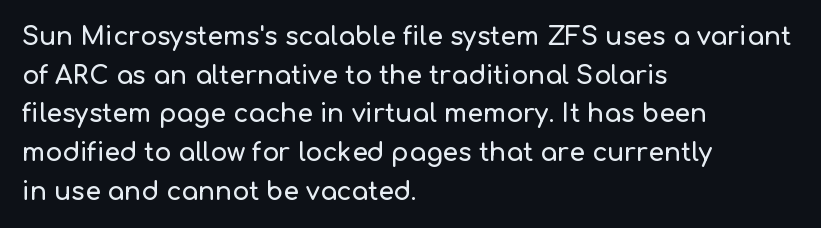
The image shows 25 px text type, upright; set left-aligned, normal line spacing (1.55x), normal letter spacing, not underlined.
